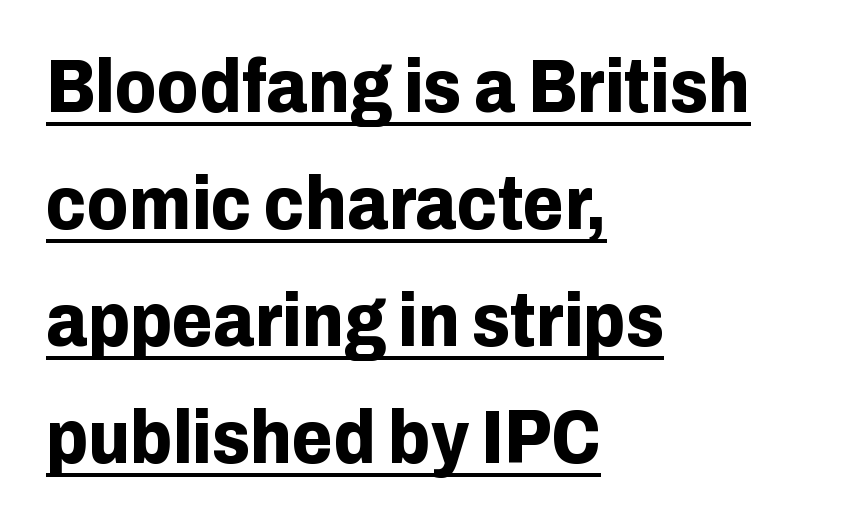
The image shows 75 px bold sans-serif type, upright; set left-aligned, normal line spacing (1.56x), normal letter spacing, underlined; low stroke contrast and a medium x-height.
